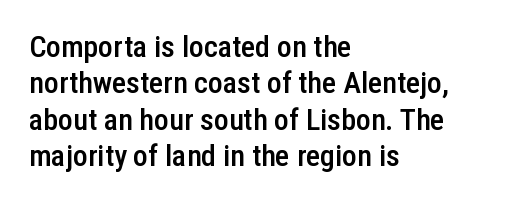
{"serif": "no", "italic": "no", "bold": "semi", "weight": "semibold", "width": "condensed", "stroke_contrast": "low", "x_height": "medium", "monospaced": "no", "underline": "no", "align": "left", "line_spacing_ratio": 1.21, "letter_spacing": "normal", "letter_spacing_em": 0.0, "glyph_px": 30}
